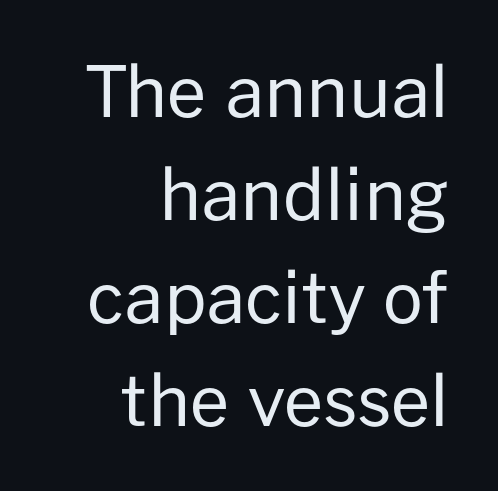
Q: Is the text bold? A: No.
Q: Is the text italic (slanted)? A: No, it is upright.
Q: Is the typeface a serif or a sans-serif typeface? A: Sans-serif.
Q: Is the text underlined? A: No.
Q: How is the paragraph aligned? A: Right-aligned.
Q: Is the spacing between letters normal or unusually wide? A: Normal.
Q: Is the spacing between lines tight, normal or loose? A: Normal.
Q: Width (condensed, normal, or wide)? A: Normal.
Q: Stroke contrast? A: Low.
Q: x-height? A: Medium.
Q: Monospaced? A: No.
